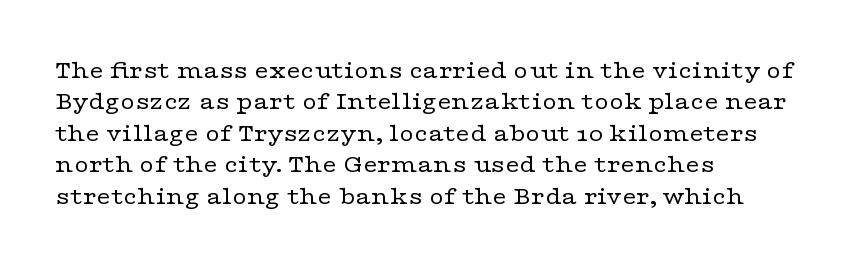
No letter is thick-stroked: the sample isn't bold. This is roman type, the default non-slanted kind. One glance says typical: line gaps are just what's usual. Plain, unruled lines of type. This sample is left-justified, so line endings fall wherever the words run out.
